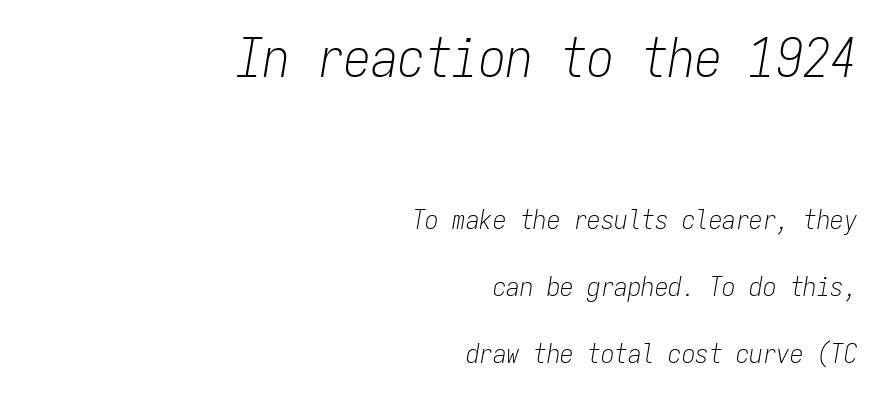
Q: Is the text bold? A: No.
Q: Is the text italic (slanted)? A: Yes, it leans right by about 9 degrees.
Q: Is the text underlined? A: No.
Q: How is the paragraph aligned? A: Right-aligned.
Q: Is the spacing between letters normal or unusually wide? A: Normal.
Q: Is the spacing between lines tight, normal or loose? A: Loose.
Q: Which block of text is set in a larger size, the first (top) or the second (bottom)? A: The first (top) one.
Q: Width (condensed, normal, or wide)? A: Condensed.
Q: Stroke contrast? A: Low.
Q: x-height? A: Medium.
Q: Monospaced? A: Yes.
